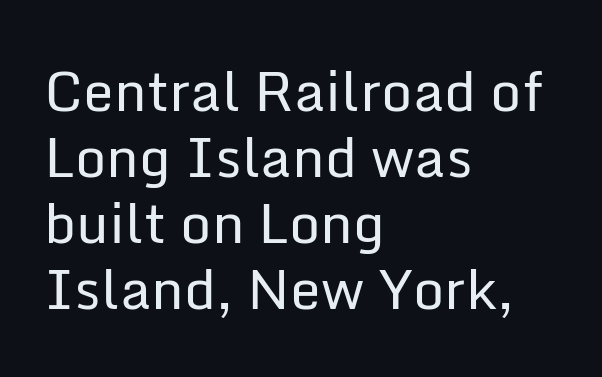
The image shows 55 px regular-weight sans-serif type, upright; set left-aligned, line spacing 1.2x, normal letter spacing, not underlined; low stroke contrast and a medium x-height.
